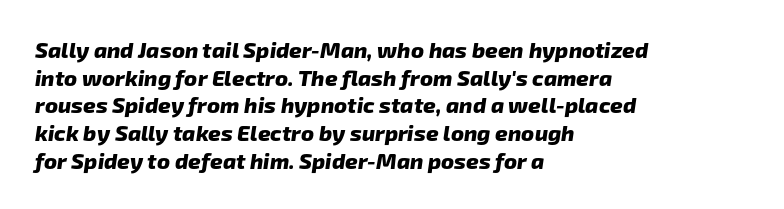
The foot of each line stays bare and open. The passage shown has conventional tracking throughout. Line spacing here is normal. A student would call this left alignment; a typographer would say flush left, rag right.
